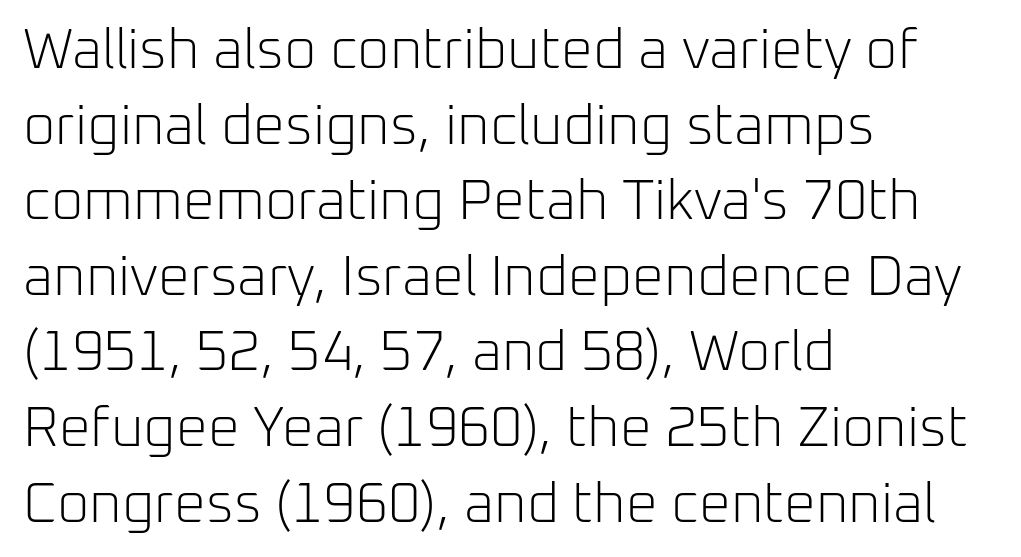
{"serif": "no", "italic": "no", "bold": "no", "weight": "light", "width": "normal", "stroke_contrast": "low", "x_height": "medium", "monospaced": "no", "underline": "no", "align": "left", "line_spacing": "normal", "line_spacing_ratio": 1.35, "letter_spacing": "normal", "letter_spacing_em": 0.0, "glyph_px": 56}
